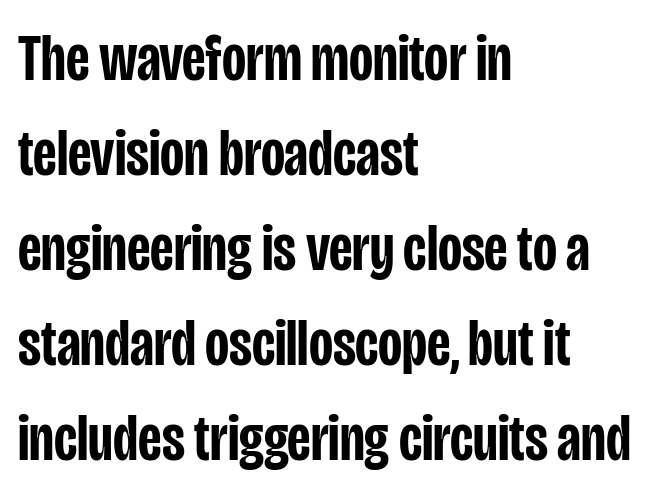
This is sans-serif lettering, the kind often seen on screens and signage. Ordinary non-slanted type is in use. Proportional: the letters do not fall into vertical columns. As a designer I'd log this as weight 600, semibold. Characters follow at the spacing the type designer built in. Honestly, the row spacing looks completely unremarkable.
